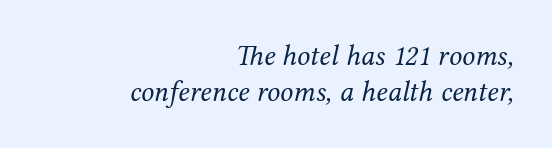
The image shows 29 px regular-weight serif type, italic (leaning right); set right-aligned, line spacing 1.23x, normal letter spacing, not underlined; medium stroke contrast and a medium x-height.
